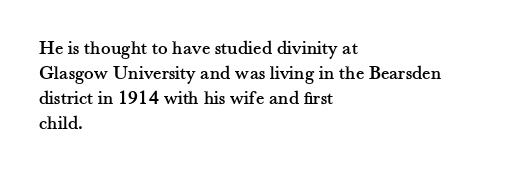
{"italic": "no", "underline": "no", "align": "left", "line_spacing": "normal", "line_spacing_ratio": 1.25, "letter_spacing": "normal", "letter_spacing_em": 0.0, "glyph_px": 20}
